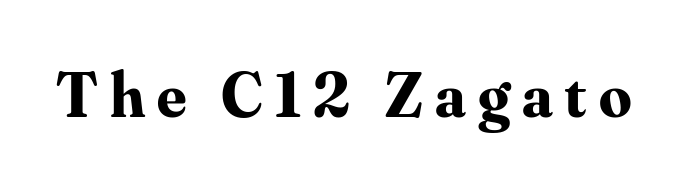
{"serif": "yes", "italic": "no", "bold": "yes", "weight": "bold", "width": "normal", "stroke_contrast": "medium", "x_height": "small", "monospaced": "no", "underline": "no", "glyph_px": 64}
